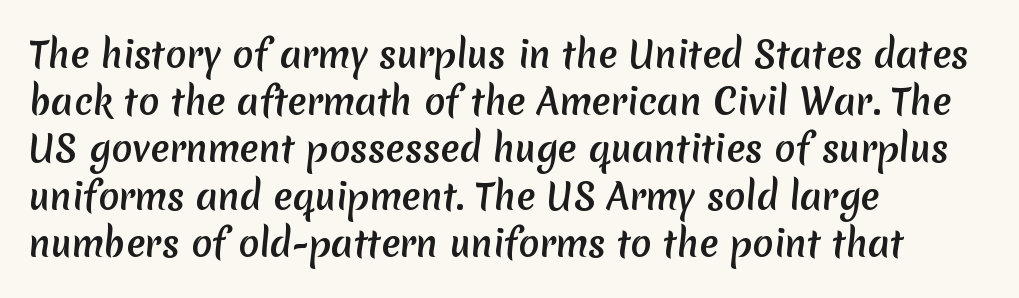
Q: Is the typeface a serif or a sans-serif typeface? A: Sans-serif.
Q: Is the text underlined? A: No.
Q: How is the paragraph aligned? A: Left-aligned.
Q: Is the spacing between letters normal or unusually wide? A: Normal.
Q: Is the spacing between lines tight, normal or loose? A: Normal.
Q: Width (condensed, normal, or wide)? A: Normal.
Q: Stroke contrast? A: Medium.
Q: x-height? A: Medium.
Q: Monospaced? A: No.
